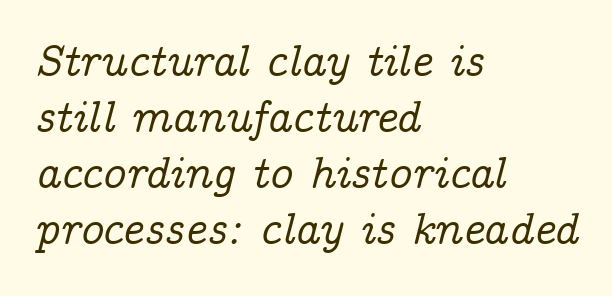
The image shows 46 px serif type, italic (leaning right); set left-aligned, line spacing 1.22x, normal letter spacing, not underlined; low stroke contrast and a medium x-height.
